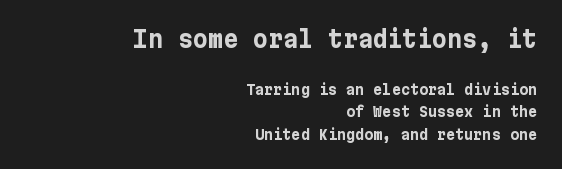
Q: Is the text bold? A: Yes.
Q: Is the text italic (slanted)? A: No, it is upright.
Q: Is the text underlined? A: No.
Q: How is the paragraph aligned? A: Right-aligned.
Q: Is the spacing between letters normal or unusually wide? A: Normal.
Q: Is the spacing between lines tight, normal or loose? A: Normal.
Q: Which block of text is set in a larger size, the first (top) or the second (bottom)? A: The first (top) one.
